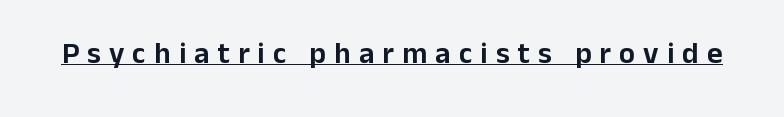
Q: Is the text italic (slanted)? A: No, it is upright.
Q: Is the typeface a serif or a sans-serif typeface? A: Sans-serif.
Q: Is the text underlined? A: Yes.
Q: Is the spacing between letters normal or unusually wide? A: Unusually wide.
Q: Width (condensed, normal, or wide)? A: Normal.
Q: Stroke contrast? A: Low.
Q: x-height? A: Medium.
Q: Monospaced? A: No.
